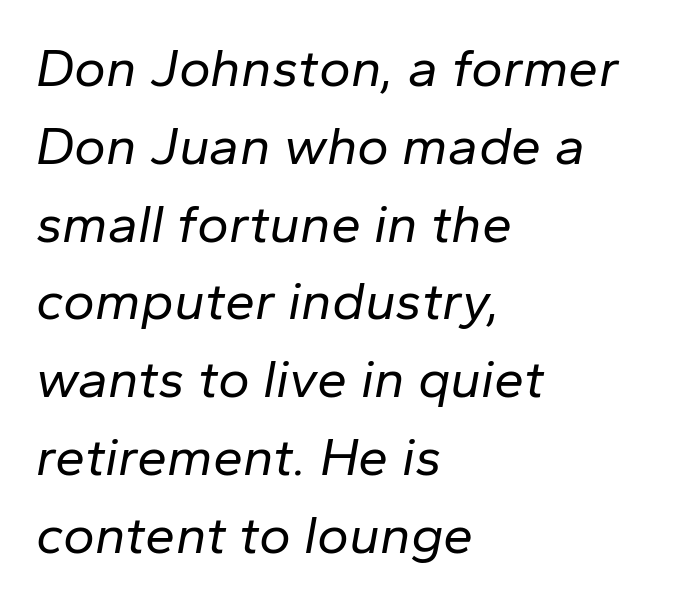
Q: Is the text bold? A: No.
Q: Is the text italic (slanted)? A: Yes, it leans right by about 10 degrees.
Q: Is the text underlined? A: No.
Q: How is the paragraph aligned? A: Left-aligned.
Q: Is the spacing between letters normal or unusually wide? A: Normal.
Q: Is the spacing between lines tight, normal or loose? A: Normal.
Q: Width (condensed, normal, or wide)? A: Normal.
Q: Stroke contrast? A: Low.
Q: x-height? A: Medium.
Q: Monospaced? A: No.
